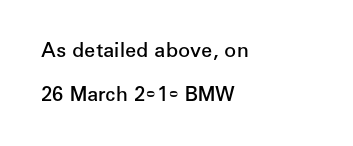
Nobody touched the tracking dial on this one. These lines are set flush left with a ragged right edge. Nope, not italic — everything's standing straight. Compared with typical paragraphs, the rows here are farther apart. Has an underline been added? It has not. Look at the stroke-to-counter ratio: somewhat heavy, a semibold.
